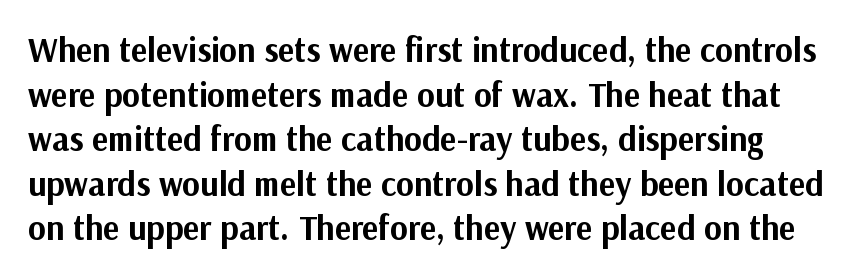
Q: Is the text bold? A: Yes.
Q: Is the text italic (slanted)? A: No, it is upright.
Q: Is the typeface a serif or a sans-serif typeface? A: Sans-serif.
Q: Is the text underlined? A: No.
Q: Is the spacing between letters normal or unusually wide? A: Normal.
Q: Is the spacing between lines tight, normal or loose? A: Normal.
Q: Width (condensed, normal, or wide)? A: Normal.
Q: Stroke contrast? A: Medium.
Q: x-height? A: Medium.
Q: Monospaced? A: No.
